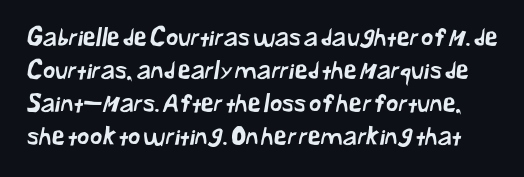
{"underline": "no", "line_spacing": "normal", "line_spacing_ratio": 1.38, "letter_spacing": "normal", "letter_spacing_em": 0.0, "glyph_px": 24}
